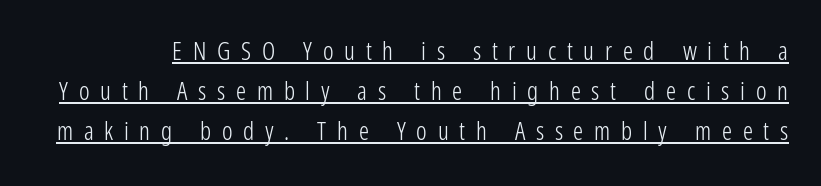
{"italic": "no", "bold": "no", "underline": "yes", "line_spacing": "normal", "line_spacing_ratio": 1.61, "letter_spacing": "wide", "letter_spacing_em": 0.43, "glyph_px": 25}
